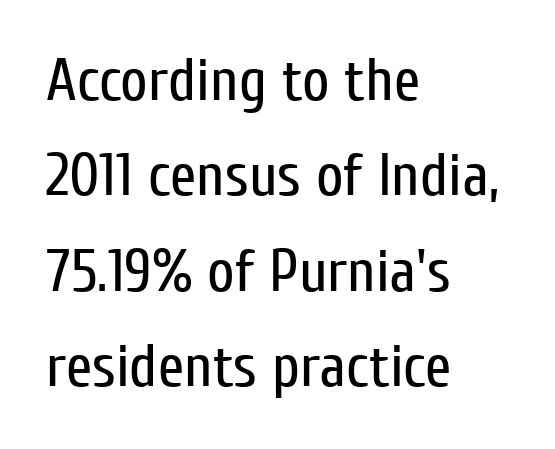
{"serif": "no", "italic": "no", "bold": "no", "weight": "regular", "width": "condensed", "stroke_contrast": "low", "x_height": "medium", "monospaced": "no", "underline": "no", "align": "left", "line_spacing": "normal", "line_spacing_ratio": 1.59, "letter_spacing": "normal", "letter_spacing_em": 0.0, "glyph_px": 60}
